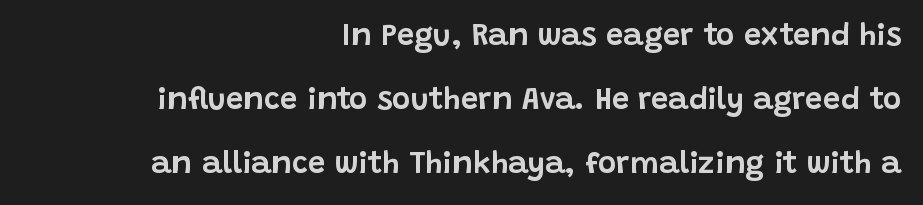
The image shows 31 px sans-serif type, upright; set right-aligned, loose line spacing (2.07x), normal letter spacing, not underlined; low stroke contrast and a large x-height.
